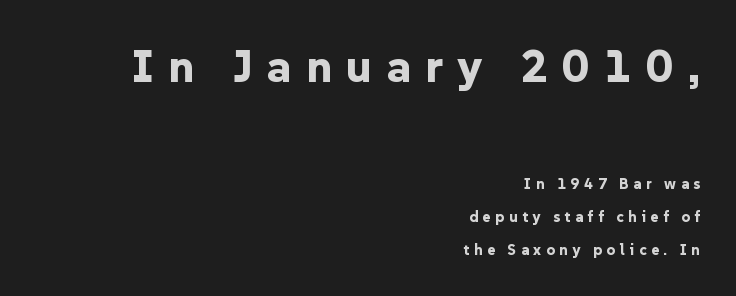
Bold? Absolutely — the strokes are thick and heavy. Right-aligned paragraph, ragged on the left. Vertical spacing — loose. The typography opts for an upright posture over an oblique one. To sum up the face: it is a sans, with no serifs. Lines of text with bare space underneath.
